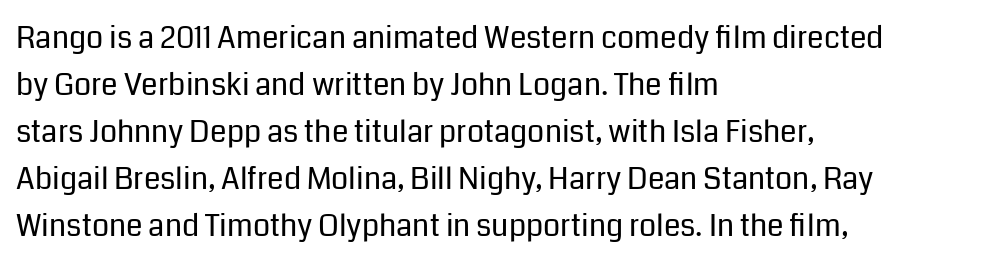
Q: Is the text bold? A: No.
Q: Is the text italic (slanted)? A: No, it is upright.
Q: Is the typeface a serif or a sans-serif typeface? A: Sans-serif.
Q: Is the text underlined? A: No.
Q: How is the paragraph aligned? A: Left-aligned.
Q: Is the spacing between letters normal or unusually wide? A: Normal.
Q: Is the spacing between lines tight, normal or loose? A: Normal.
Q: Width (condensed, normal, or wide)? A: Normal.
Q: Stroke contrast? A: Low.
Q: x-height? A: Medium.
Q: Monospaced? A: No.
